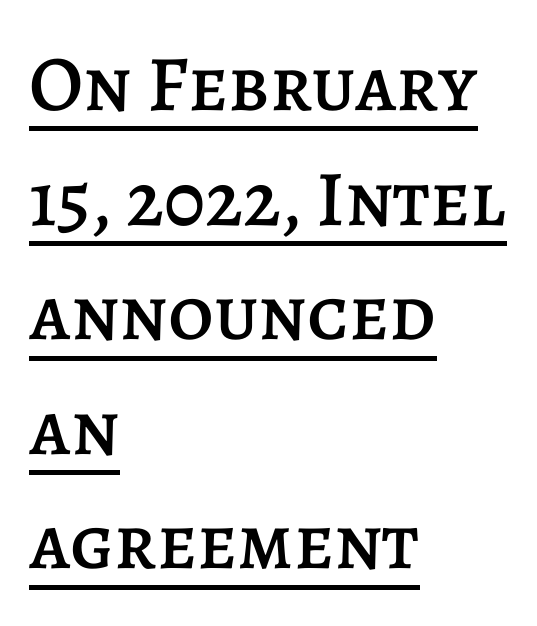
{"italic": "no", "width": "normal", "stroke_contrast": "low", "x_height": "large", "monospaced": "no", "underline": "yes", "align": "left", "line_spacing": "normal", "line_spacing_ratio": 1.45, "letter_spacing": "normal", "letter_spacing_em": 0.0, "glyph_px": 79}
